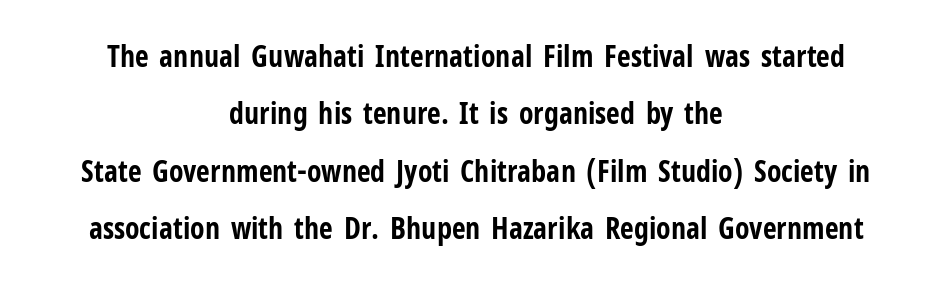
{"serif": "no", "italic": "no", "bold": "yes", "weight": "bold", "width": "condensed", "stroke_contrast": "low", "x_height": "medium", "monospaced": "no", "underline": "no", "align": "center", "line_spacing": "loose", "line_spacing_ratio": 1.91, "letter_spacing": "normal", "letter_spacing_em": 0.0, "glyph_px": 30}
